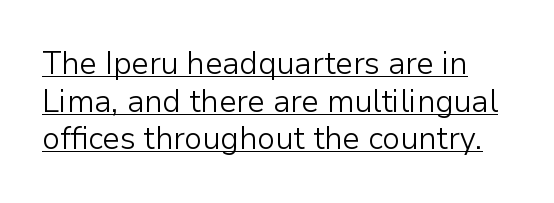
The image shows 31 px light sans-serif type, upright; set line spacing 1.21x, normal letter spacing, underlined; low stroke contrast and a medium x-height.
